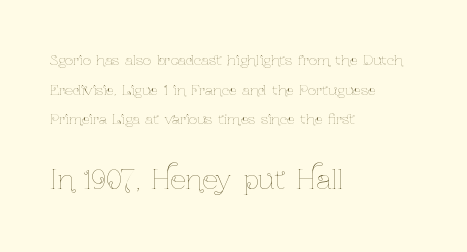
{"italic": "no", "bold": "no", "underline": "no", "align": "left", "line_spacing": "loose", "line_spacing_ratio": 2.12, "letter_spacing": "normal", "letter_spacing_em": 0.0, "larger_block": "second", "size_ratio": 1.93, "glyph_px": 27}
